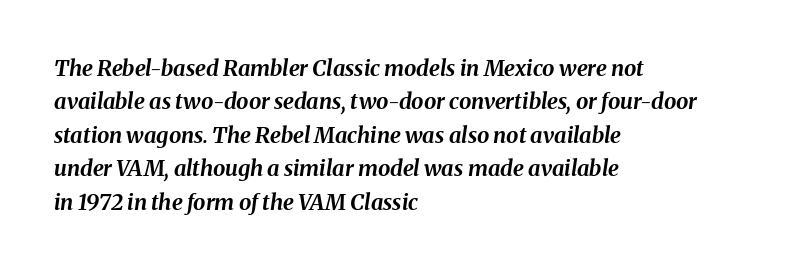
The text block is weighted toward the left margin, trailing off unevenly rightward. Baseline-to-baseline distance is the conventional proportion of letter height. Lines of text with bare space underneath. This rendering leaves character spacing at its baseline value. Is the type slanted? Yes — the strokes lean at a clear angle.
